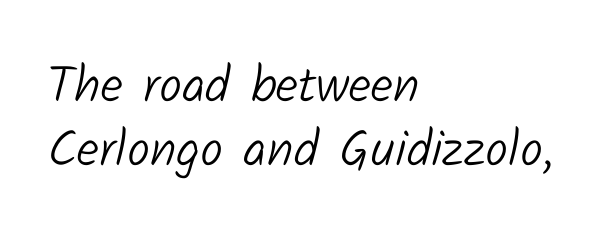
Q: Is the text bold? A: No.
Q: Is the typeface a serif or a sans-serif typeface? A: Sans-serif.
Q: Is the text underlined? A: No.
Q: How is the paragraph aligned? A: Left-aligned.
Q: Is the spacing between letters normal or unusually wide? A: Normal.
Q: Is the spacing between lines tight, normal or loose? A: Normal.
Q: Width (condensed, normal, or wide)? A: Normal.
Q: Stroke contrast? A: Low.
Q: x-height? A: Medium.
Q: Monospaced? A: No.
